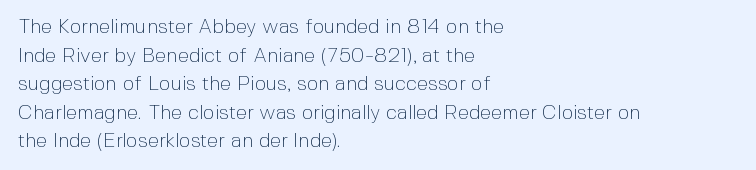
Honestly, the letter spacing is just normal — you wouldn't notice it. Every row of glyphs begins at an identical x-position on the left. The lettering holds an erect, upright posture throughout. A typesetter would call this leading conventional body-copy spacing.
